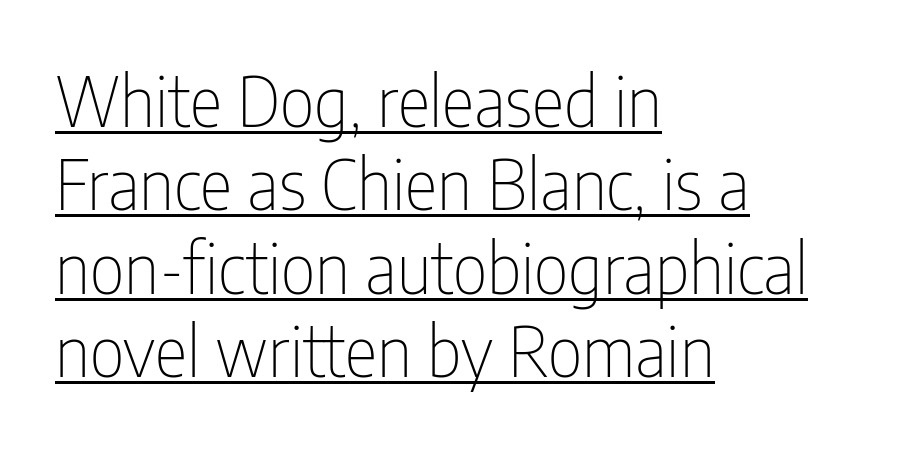
{"serif": "no", "italic": "no", "bold": "no", "weight": "thin", "width": "condensed", "stroke_contrast": "low", "x_height": "medium", "monospaced": "no", "underline": "yes", "align": "left", "line_spacing_ratio": 1.21, "letter_spacing": "normal", "letter_spacing_em": 0.0, "glyph_px": 69}
